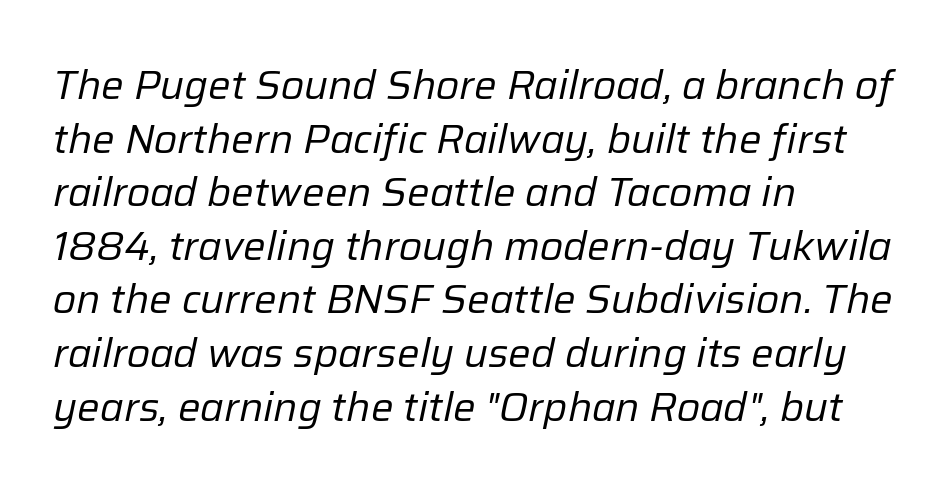
Horizontal alignment here is leftward, the default for most running prose. Descender tails drop into unmarked territory. The face used here has a pronounced slope to its letters. Proportional: the letters do not fall into vertical columns. The rendering keeps characters at their native spacing.
